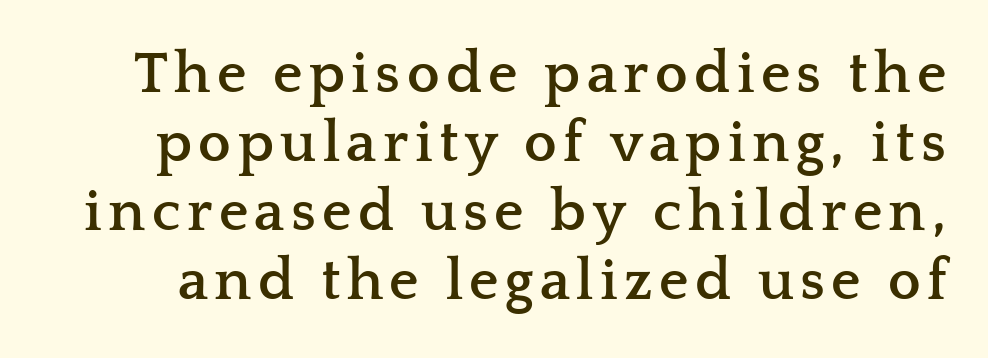
Does the weight exceed regular? Yes, all the way to bold. The letters advance in unequal steps, a hallmark of proportional type. The letters stand upright; this is a roman face. Clear beneath every line of the passage. What kind of face is this? One with serifs.
